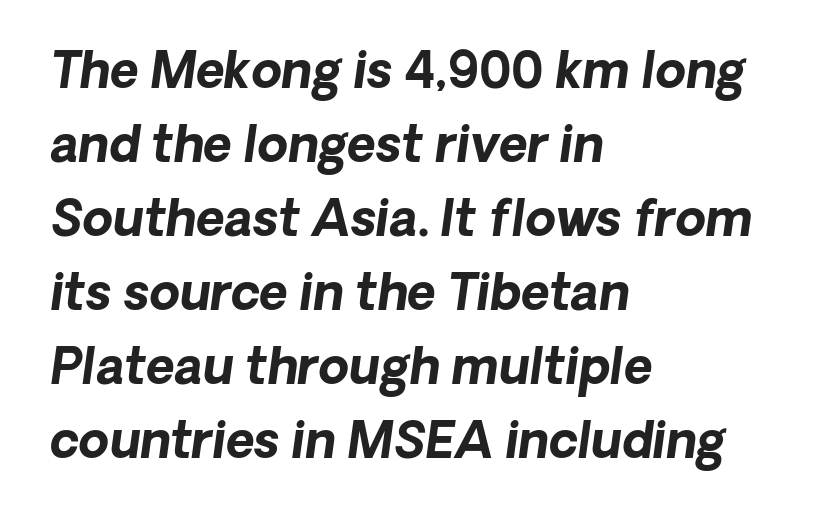
The image shows 49 px bold type, italic (leaning right); set left-aligned, normal line spacing (1.51x), normal letter spacing, not underlined; low stroke contrast and a medium x-height.
